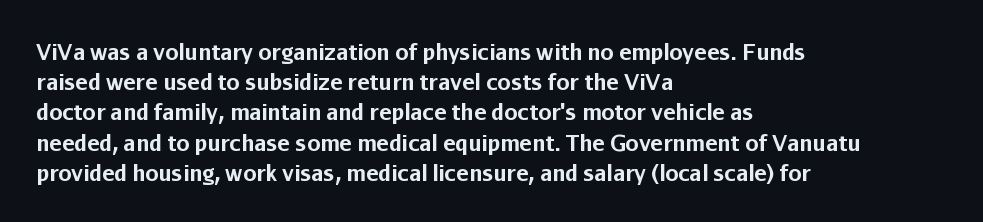
Emphasis by weight is at full strength: bold. Compared with typical body copy, the letter spacing here is the same. The passage shown is not underscored anywhere. Each new line begins a customary step beneath the previous one.
